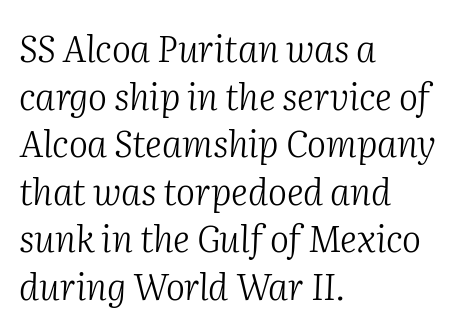
Typographically, this falls in the serif category. Does the leading feel generous? No, just average. Short note: letters normally spaced. Slanted lettering throughout. This sample is left-justified, so line endings fall wherever the words run out.
